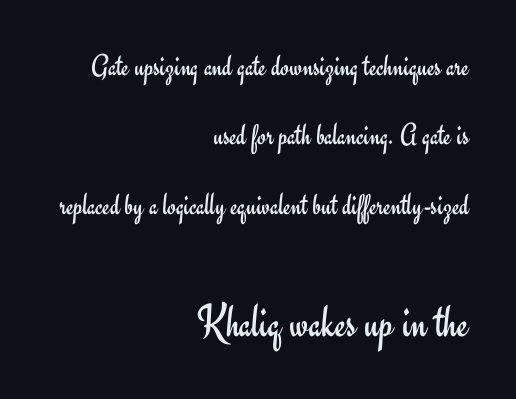
{"serif": "no", "bold": "no", "weight": "regular", "width": "normal", "stroke_contrast": "low", "x_height": "small", "monospaced": "no", "underline": "no", "align": "right", "line_spacing": "loose", "line_spacing_ratio": 2.24, "letter_spacing": "normal", "letter_spacing_em": 0.0, "larger_block": "second", "size_ratio": 1.52, "glyph_px": 47}
